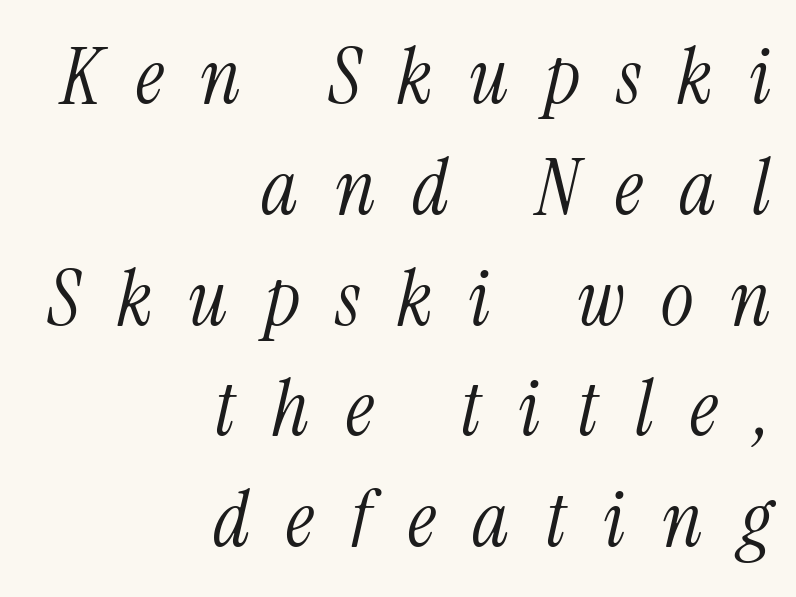
Q: Is the text bold? A: No.
Q: Is the text italic (slanted)? A: Yes, it leans right by about 13 degrees.
Q: Is the typeface a serif or a sans-serif typeface? A: Serif.
Q: Is the text underlined? A: No.
Q: How is the paragraph aligned? A: Right-aligned.
Q: Is the spacing between letters normal or unusually wide? A: Unusually wide.
Q: Is the spacing between lines tight, normal or loose? A: Normal.
Q: Width (condensed, normal, or wide)? A: Condensed.
Q: Stroke contrast? A: Medium.
Q: x-height? A: Medium.
Q: Monospaced? A: No.
